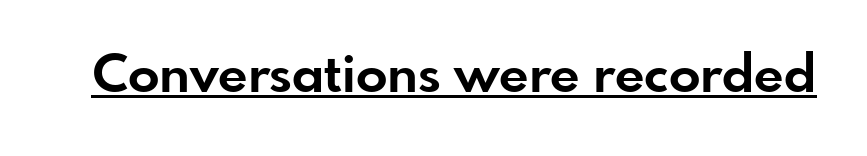
A typesetter would call this proportional, since set widths differ per character. On the weight axis this lands at bold, roughly 700. Honestly, the underline is the first thing you notice here. A roman cut, with each character standing at attention. Grotesque or geometric, the face here clearly has no serifs.
